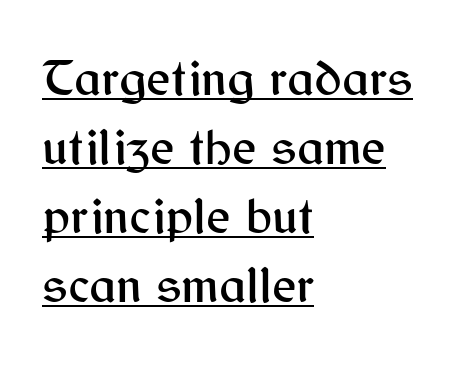
The image shows 52 px sans-serif type, upright; set left-aligned, normal line spacing (1.33x), normal letter spacing, underlined; medium stroke contrast and a medium x-height.
